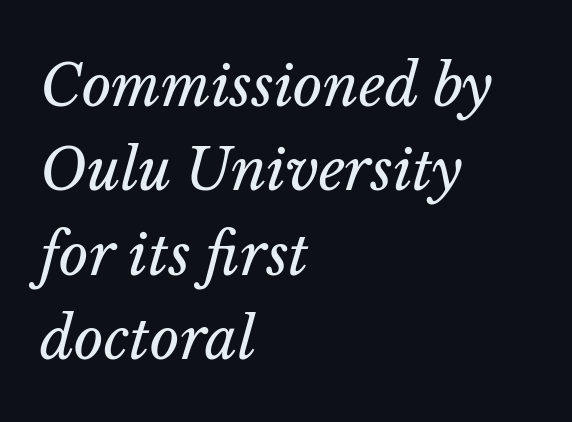
The image shows 57 px regular-weight type, italic (leaning right); set left-aligned, normal line spacing (1.48x), normal letter spacing, not underlined; low stroke contrast and a medium x-height.
